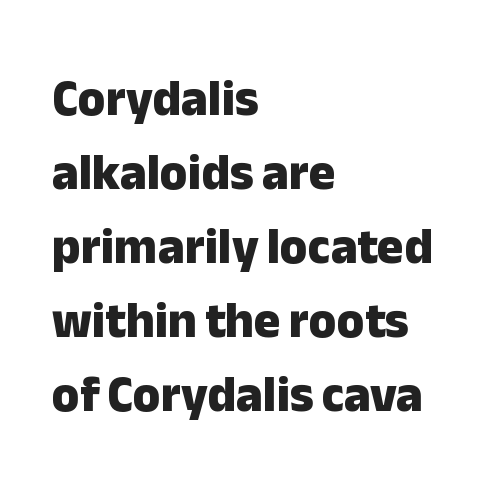
The image shows 50 px heavy sans-serif type, upright; set left-aligned, normal line spacing (1.48x), normal letter spacing, not underlined; low stroke contrast and a medium x-height.
